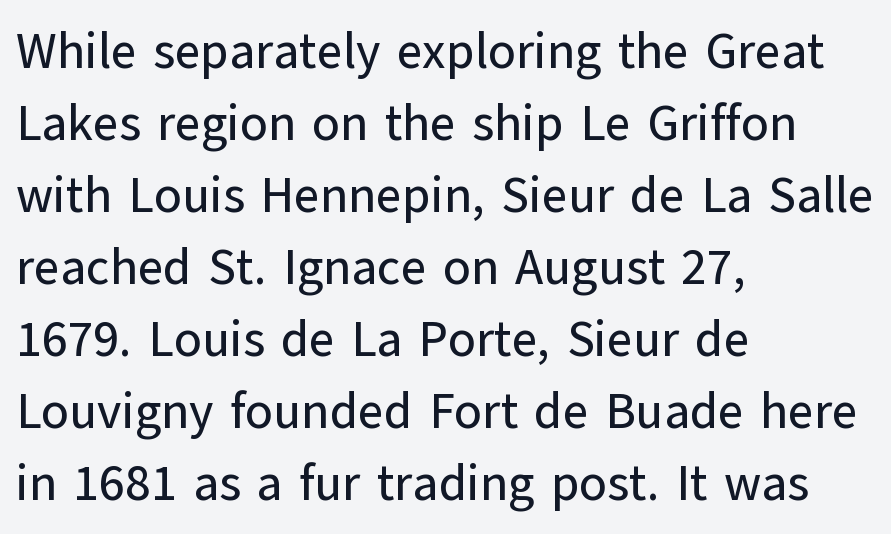
Grotesque or geometric, the face here clearly has no serifs. The zone under the glyphs is completely vacant. What's the leading like? Ordinary, nothing unusual. Each line starts at the same left margin while the right side varies. If you drew a line through each stem, it would be perfectly vertical. Think of a printed novel: that variable character pitch is what you see here.
